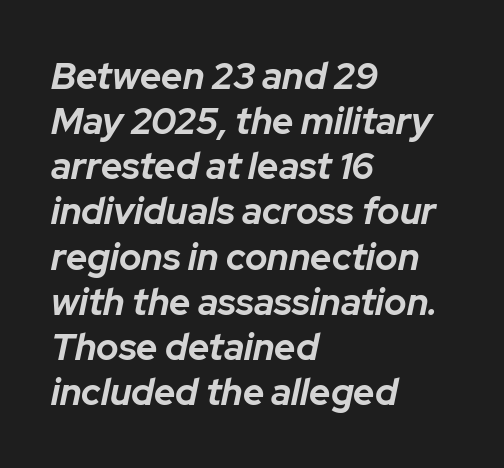
Q: Is the text bold? A: Yes.
Q: Is the text italic (slanted)? A: Yes, it leans right by about 12 degrees.
Q: Is the text underlined? A: No.
Q: How is the paragraph aligned? A: Left-aligned.
Q: Is the spacing between letters normal or unusually wide? A: Normal.
Q: Width (condensed, normal, or wide)? A: Normal.
Q: Stroke contrast? A: Low.
Q: x-height? A: Medium.
Q: Monospaced? A: No.
